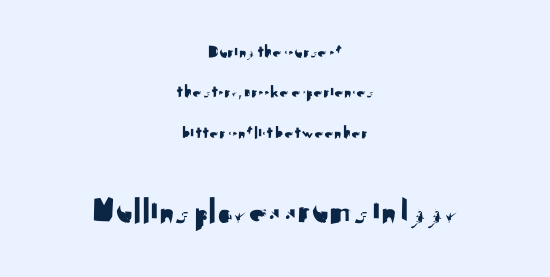
The image shows 37 px sans-serif type, upright; set centered, loose line spacing (2.24x), normal letter spacing, not underlined; the second (bottom) block is 2.06x larger; medium stroke contrast and a small x-height.
